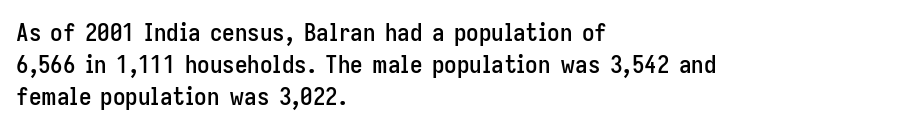
The image shows 25 px text type, upright; set left-aligned, normal line spacing (1.28x), normal letter spacing, not underlined.
